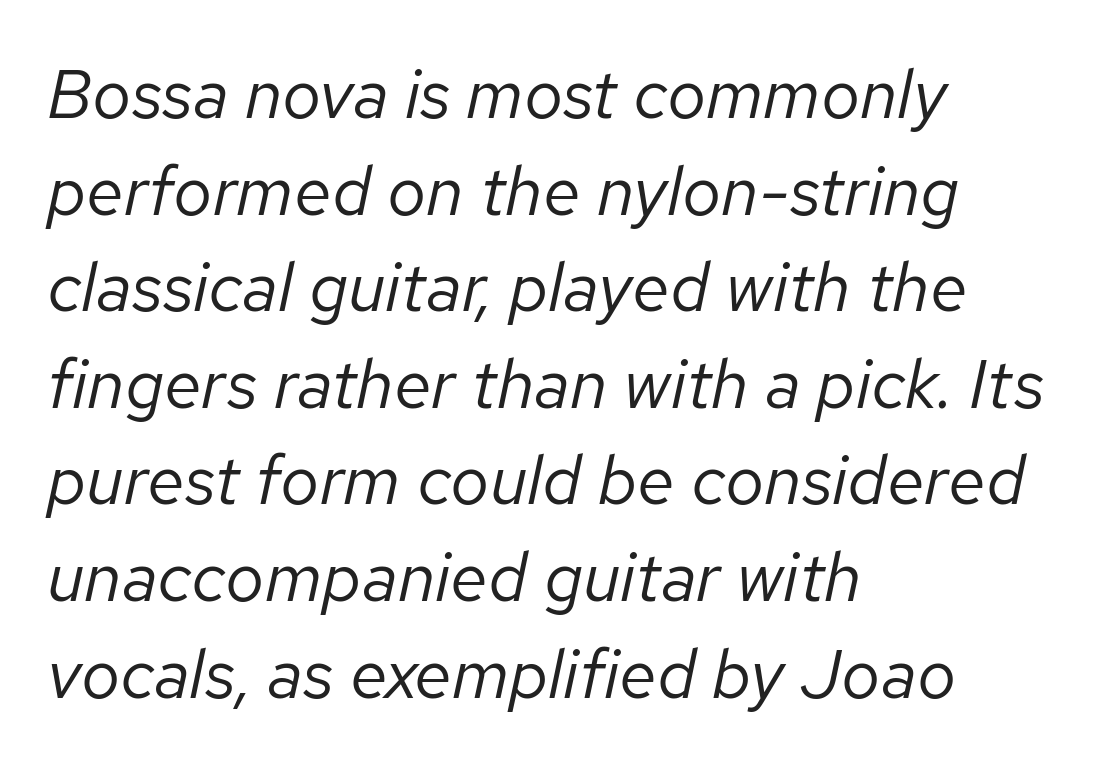
The passage is arranged the way most books set body copy — flush left. Summary of weight: not heavy and not bold. Bare-footed words on every line. A typesetter would mark this as italic.
